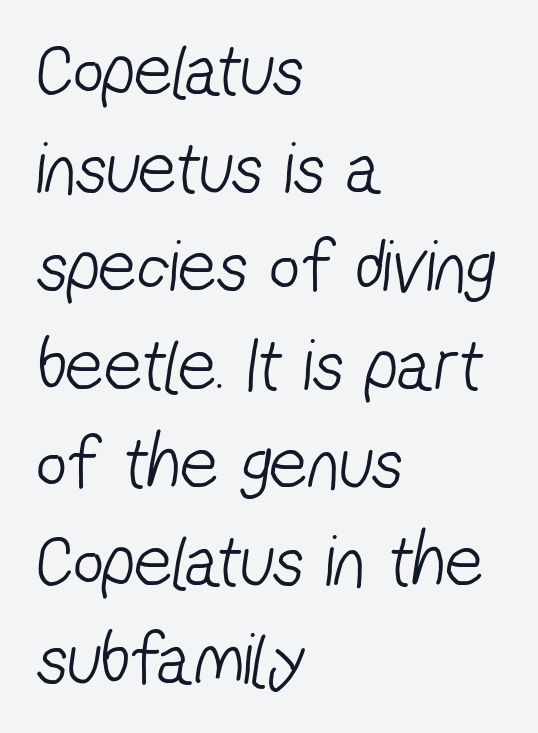
A typesetter would call this proportional, since set widths differ per character. Typeset ragged right — the left edge is the straight one. Weight class: somewhere from thin through regular. The passage shown is typeset with a sans-serif family. Evenly set lines give the paragraph a standard silhouette. The baseline area is clear.
